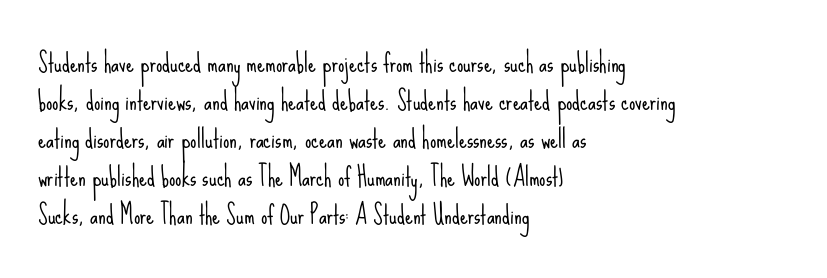
{"italic": "no", "bold": "no", "underline": "no", "align": "left", "line_spacing": "normal", "line_spacing_ratio": 1.52, "letter_spacing": "normal", "letter_spacing_em": 0.0, "glyph_px": 25}
